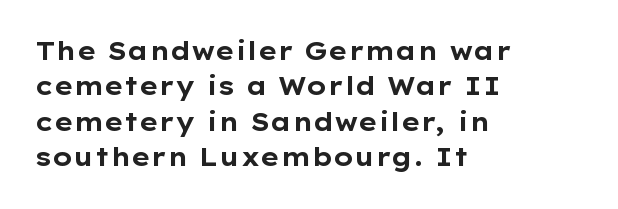
Q: Is the text bold? A: Yes.
Q: Is the text italic (slanted)? A: No, it is upright.
Q: Is the text underlined? A: No.
Q: How is the paragraph aligned? A: Left-aligned.
Q: Is the spacing between letters normal or unusually wide? A: Normal.
Q: Is the spacing between lines tight, normal or loose? A: Normal.
